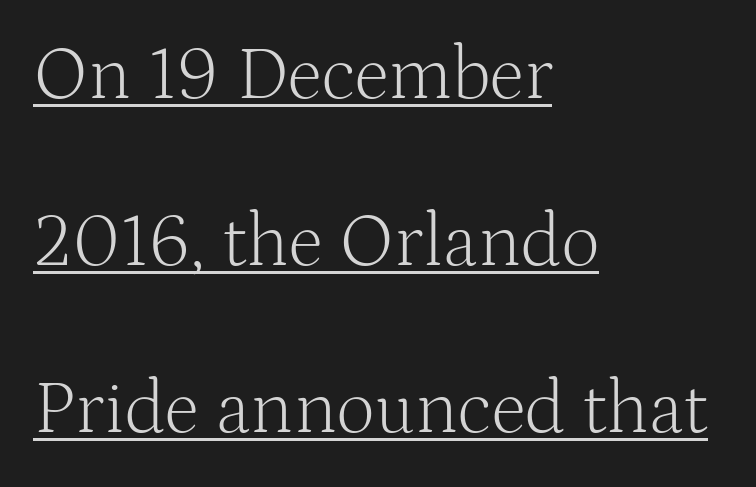
Q: Is the text bold? A: No.
Q: Is the text italic (slanted)? A: No, it is upright.
Q: Is the typeface a serif or a sans-serif typeface? A: Serif.
Q: Is the text underlined? A: Yes.
Q: How is the paragraph aligned? A: Left-aligned.
Q: Is the spacing between letters normal or unusually wide? A: Normal.
Q: Is the spacing between lines tight, normal or loose? A: Loose.
Q: Width (condensed, normal, or wide)? A: Normal.
Q: Stroke contrast? A: Medium.
Q: x-height? A: Medium.
Q: Monospaced? A: No.
